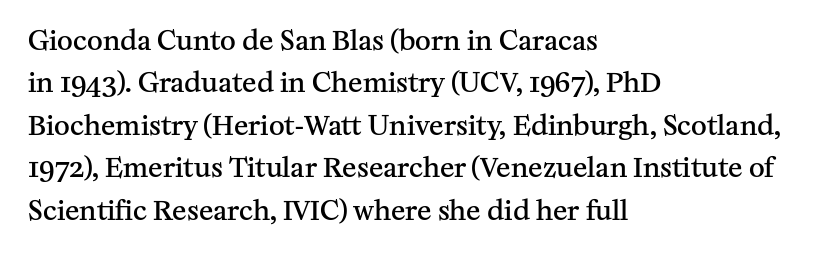
The image shows 27 px text type, upright; set left-aligned, normal line spacing (1.57x), normal letter spacing, not underlined.
